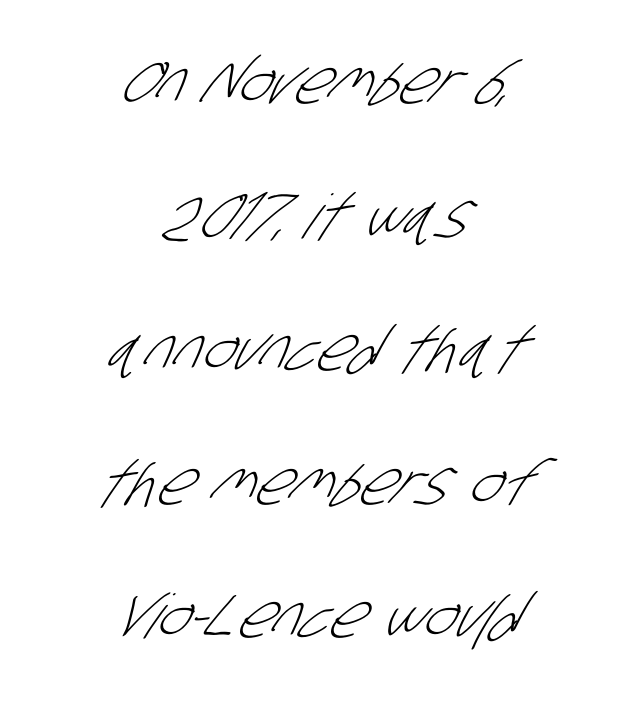
The typesetting does not lean heavy: it is not bold. Nothing sits at the stroke ends, so this counts as sans-serif. This sample uses plain, unmodified letter spacing. One glance says open: line gaps are wider than usual.
